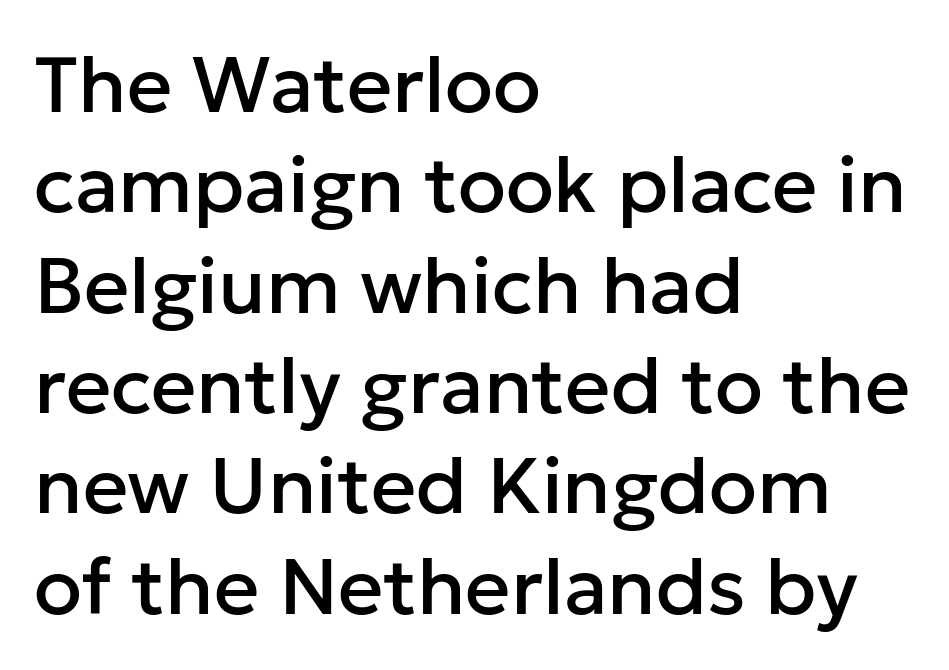
Q: Is the text italic (slanted)? A: No, it is upright.
Q: Is the typeface a serif or a sans-serif typeface? A: Sans-serif.
Q: Is the text underlined? A: No.
Q: How is the paragraph aligned? A: Left-aligned.
Q: Is the spacing between letters normal or unusually wide? A: Normal.
Q: Is the spacing between lines tight, normal or loose? A: Normal.
Q: Width (condensed, normal, or wide)? A: Normal.
Q: Stroke contrast? A: Low.
Q: x-height? A: Medium.
Q: Monospaced? A: No.
